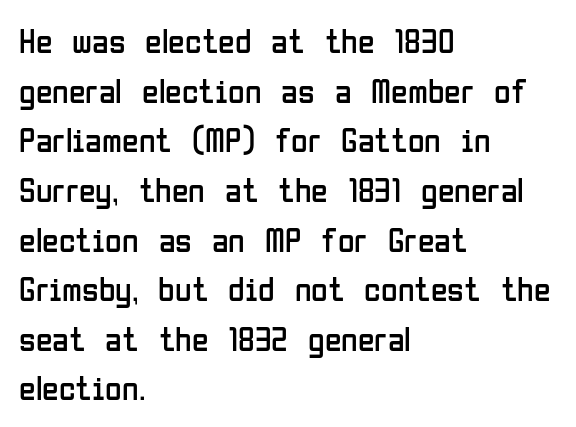
{"serif": "no", "italic": "no", "bold": "no", "weight": "regular", "width": "condensed", "stroke_contrast": "low", "x_height": "medium", "monospaced": "no", "underline": "no", "align": "left", "line_spacing": "normal", "line_spacing_ratio": 1.46, "letter_spacing": "normal", "letter_spacing_em": 0.0, "glyph_px": 34}
